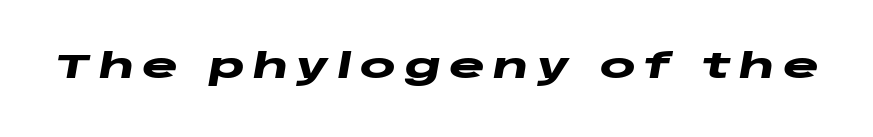
The image shows 34 px heavy, wide type, italic (leaning right); set unusually wide letter spacing (+0.24 em), not underlined; low stroke contrast and a large x-height.
